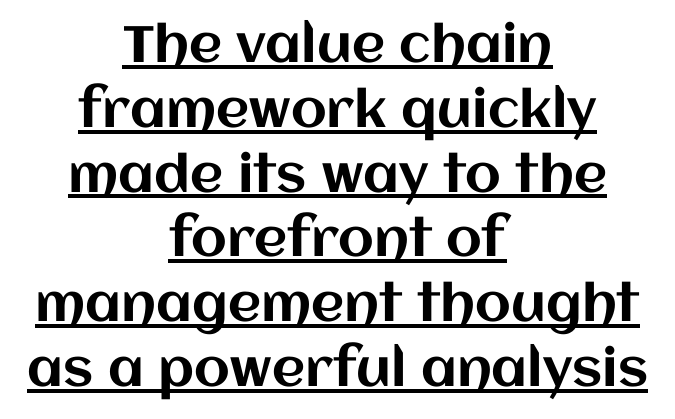
Think of a printed novel: that variable character pitch is what you see here. In terms of posture, this sample is upright. Regarding leading, the lines here are spaced in the standard way. Tracking here is standard; glyphs follow each other at the usual distance. Which margin do the lines hug? Neither — every line sits in the middle. Has an underline been added? It has.
